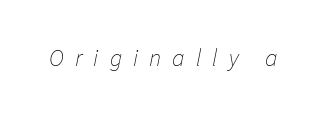
Q: Is the text bold? A: No.
Q: Is the text italic (slanted)? A: Yes, it leans right by about 11 degrees.
Q: Is the text underlined? A: No.
Q: Is the spacing between letters normal or unusually wide? A: Unusually wide.
